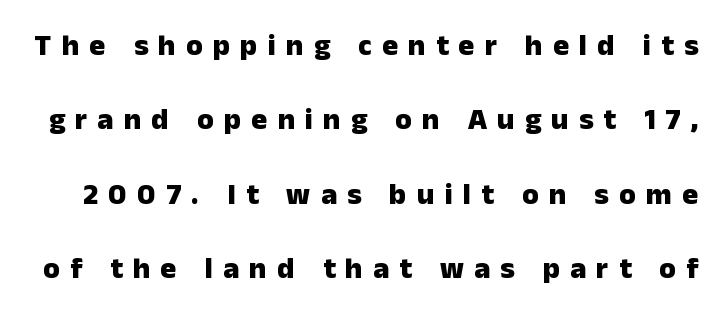
You could fit nearly another row in the gap between these rows. In terms of letterform style, serifs are entirely absent. Notice how the stems are strictly vertical — no italics here. Heavy-handed strokes throughout: this text is bold. The rendering uses natural spacing where letterforms have individual widths. The foot of each line stays bare and open.
